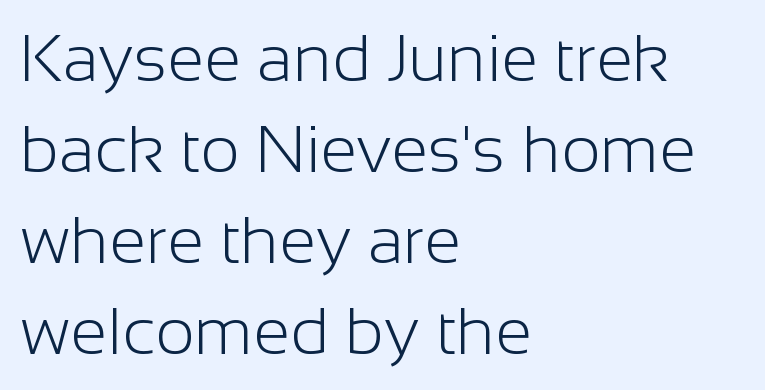
Q: Is the text bold? A: No.
Q: Is the text italic (slanted)? A: No, it is upright.
Q: Is the typeface a serif or a sans-serif typeface? A: Sans-serif.
Q: Is the text underlined? A: No.
Q: How is the paragraph aligned? A: Left-aligned.
Q: Is the spacing between letters normal or unusually wide? A: Normal.
Q: Is the spacing between lines tight, normal or loose? A: Normal.
Q: Width (condensed, normal, or wide)? A: Normal.
Q: Stroke contrast? A: Low.
Q: x-height? A: Medium.
Q: Monospaced? A: No.
